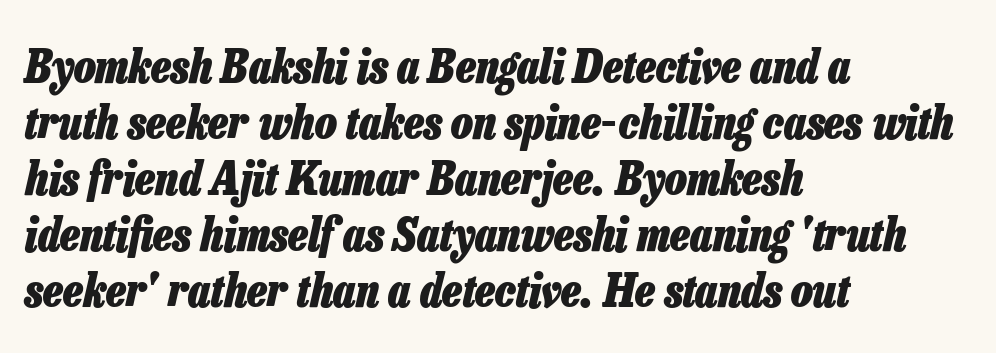
The image shows 46 px heavy, condensed type, italic (leaning right); set left-aligned, line spacing 1.22x, normal letter spacing, not underlined; low stroke contrast and a medium x-height.
